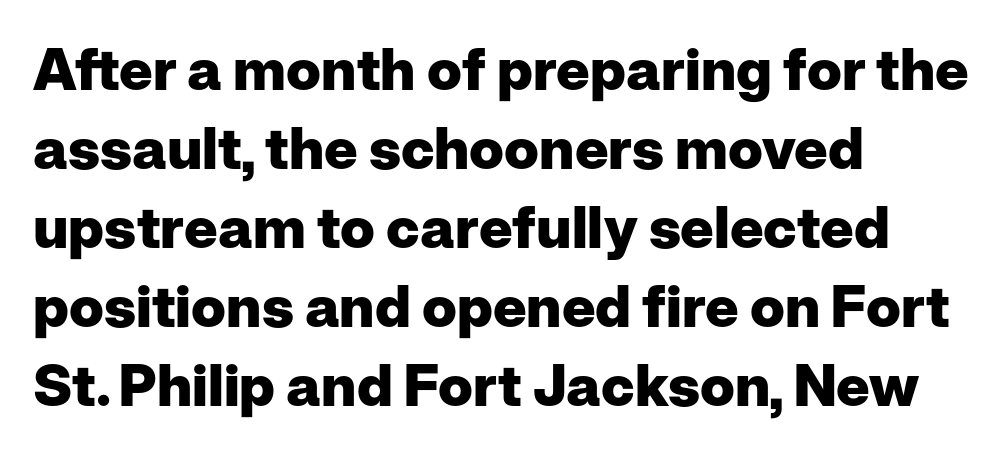
{"serif": "no", "italic": "no", "bold": "yes", "weight": "heavy", "width": "normal", "stroke_contrast": "low", "x_height": "medium", "monospaced": "no", "underline": "no", "align": "left", "line_spacing": "normal", "line_spacing_ratio": 1.36, "letter_spacing": "normal", "letter_spacing_em": 0.0, "glyph_px": 58}
